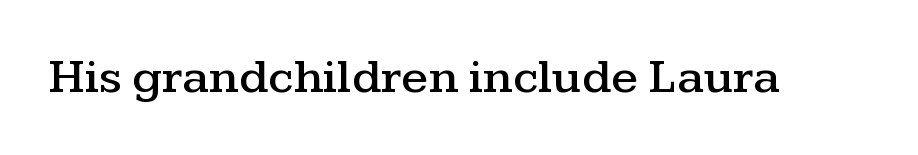
{"serif": "yes", "italic": "no", "width": "wide", "stroke_contrast": "medium", "x_height": "medium", "monospaced": "no", "underline": "no", "letter_spacing": "normal", "letter_spacing_em": 0.0, "glyph_px": 49}
